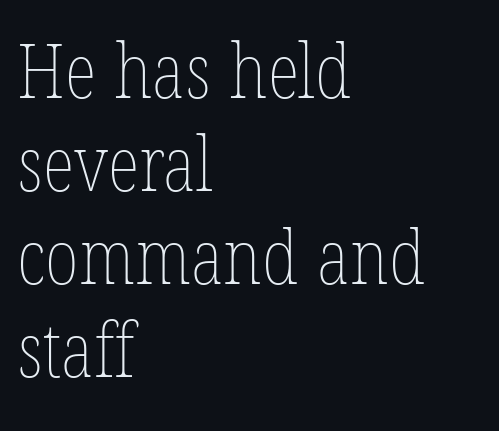
{"italic": "no", "bold": "no", "weight": "thin", "width": "condensed", "stroke_contrast": "low", "x_height": "medium", "monospaced": "no", "underline": "no", "align": "left", "line_spacing_ratio": 1.24, "letter_spacing": "normal", "letter_spacing_em": 0.0, "glyph_px": 75}
